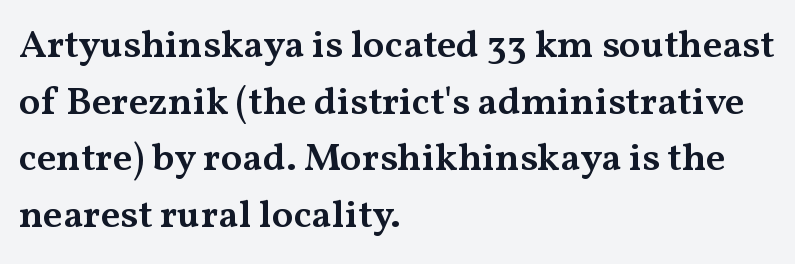
The image shows 39 px semibold, wide serif type, upright; set left-aligned, normal line spacing (1.45x), normal letter spacing, not underlined; medium stroke contrast and a medium x-height.
